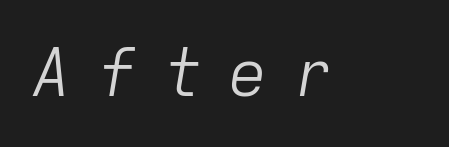
{"italic": "yes", "lean": "right", "slant_degrees": 9, "bold": "no", "weight": "light", "width": "normal", "stroke_contrast": "low", "x_height": "medium", "monospaced": "yes", "underline": "no", "letter_spacing": "wide", "letter_spacing_em": 0.39, "glyph_px": 66}
